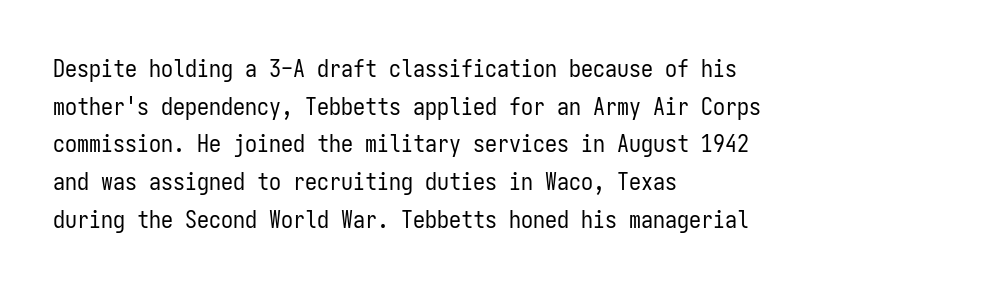
The image shows 24 px text type, upright; set left-aligned, normal line spacing (1.57x), normal letter spacing, not underlined.
